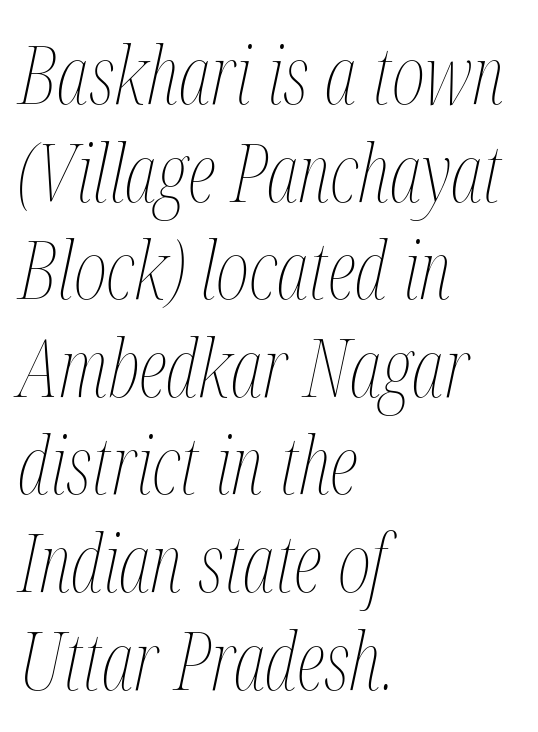
{"italic": "yes", "lean": "right", "slant_degrees": 12, "bold": "no", "weight": "thin", "width": "condensed", "stroke_contrast": "medium", "x_height": "medium", "monospaced": "no", "underline": "no", "align": "left", "line_spacing_ratio": 1.22, "letter_spacing": "normal", "letter_spacing_em": 0.0, "glyph_px": 80}
